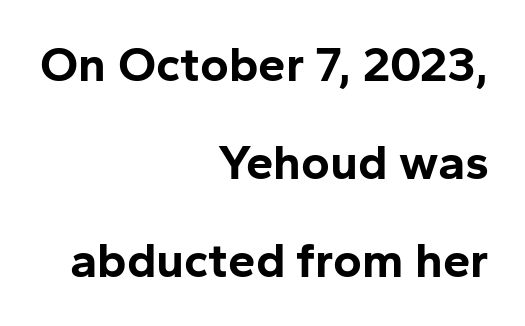
The image shows 49 px bold sans-serif type, upright; set right-aligned, loose line spacing (2.0x), normal letter spacing, not underlined; low stroke contrast and a medium x-height.
